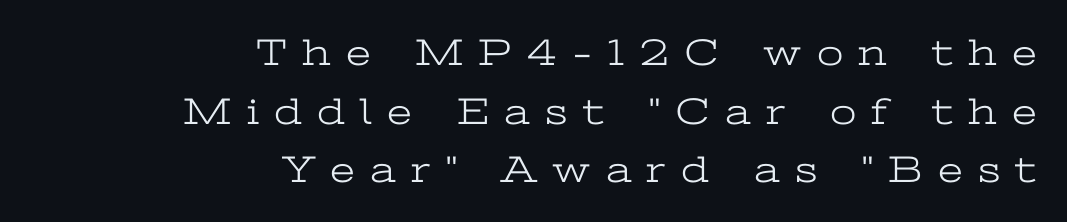
Alignment: flush right. How would I describe the line gaps? Plain and ordinary. Unbolded letterforms with no extra heft. Letter spacing: wide. The rendering shows small feet on the letterforms — a serif design. Italic: no, the glyphs are upright roman.
